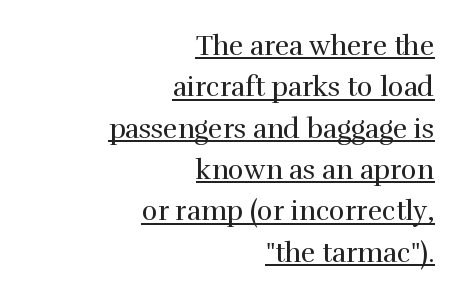
Q: Is the text bold? A: No.
Q: Is the text italic (slanted)? A: No, it is upright.
Q: Is the text underlined? A: Yes.
Q: How is the paragraph aligned? A: Right-aligned.
Q: Is the spacing between letters normal or unusually wide? A: Normal.
Q: Is the spacing between lines tight, normal or loose? A: Normal.
